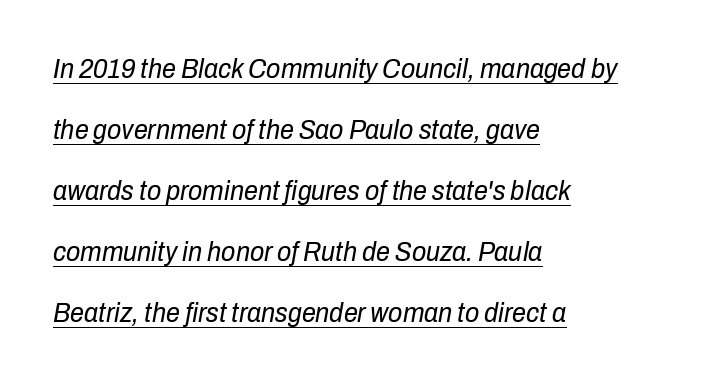
The image shows 28 px regular-weight, condensed type, italic (leaning right); set left-aligned, loose line spacing (2.18x), normal letter spacing, underlined; low stroke contrast and a medium x-height.
